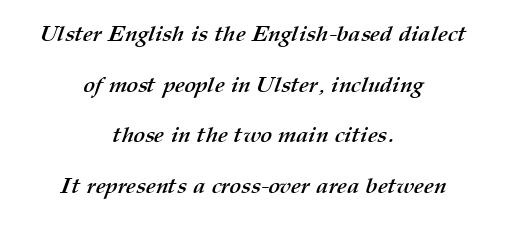
{"bold": "yes", "underline": "no", "align": "center", "line_spacing": "loose", "line_spacing_ratio": 2.3, "letter_spacing": "normal", "letter_spacing_em": 0.0, "glyph_px": 22}
